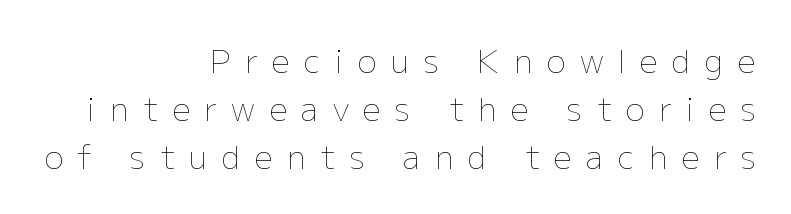
{"italic": "no", "bold": "no", "weight": "thin", "width": "normal", "stroke_contrast": "low", "x_height": "medium", "monospaced": "no", "underline": "no", "align": "right", "line_spacing": "normal", "line_spacing_ratio": 1.5, "letter_spacing": "wide", "letter_spacing_em": 0.45, "glyph_px": 32}
